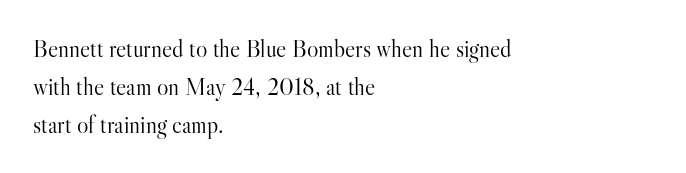
Caption: standard tracking, unaltered. How would I describe the line gaps? Plain and ordinary. Notice how the stems are strictly vertical — no italics here. The typeface has the unassuming heft of standard copy or less. The lines are quadded left.
